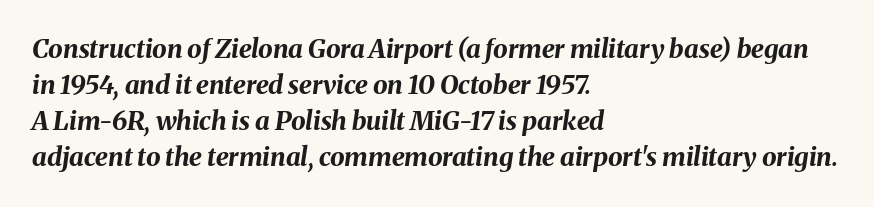
Q: Is the text bold? A: Yes.
Q: Is the text italic (slanted)? A: Yes, it leans right by about 8 degrees.
Q: Is the text underlined? A: No.
Q: How is the paragraph aligned? A: Left-aligned.
Q: Is the spacing between letters normal or unusually wide? A: Normal.
Q: Is the spacing between lines tight, normal or loose? A: Normal.
